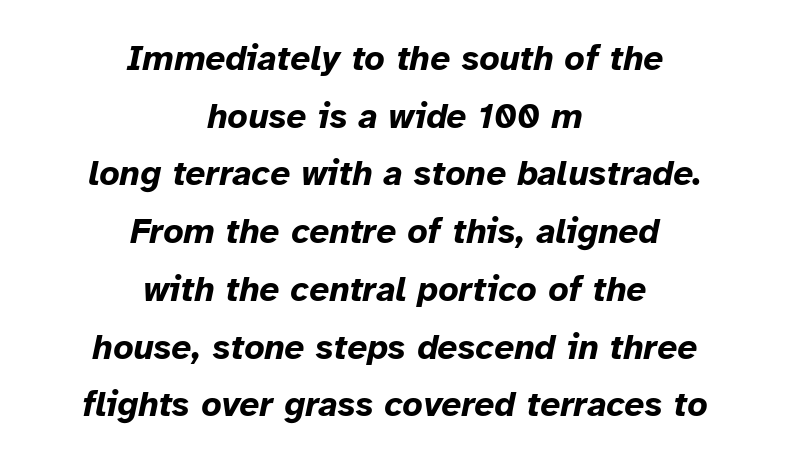
The image shows 35 px bold type, italic (leaning right); set centered, normal line spacing (1.65x), normal letter spacing, not underlined; low stroke contrast and a medium x-height.
